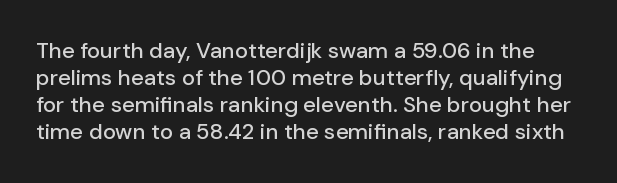
{"italic": "no", "underline": "no", "line_spacing_ratio": 1.23, "letter_spacing": "normal", "letter_spacing_em": 0.0, "glyph_px": 22}
